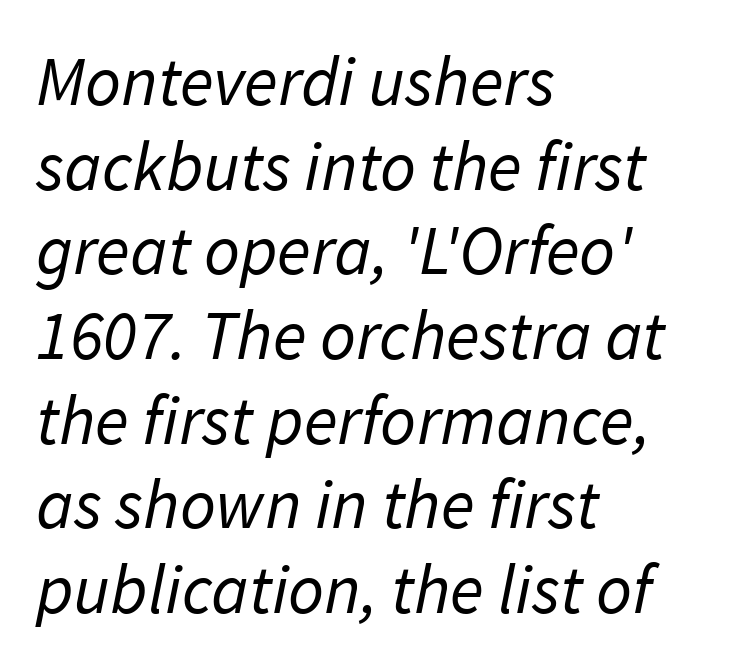
{"serif": "no", "bold": "no", "weight": "regular", "width": "normal", "stroke_contrast": "low", "x_height": "medium", "monospaced": "no", "underline": "no", "align": "left", "line_spacing_ratio": 1.21, "letter_spacing": "normal", "letter_spacing_em": 0.0, "glyph_px": 70}
